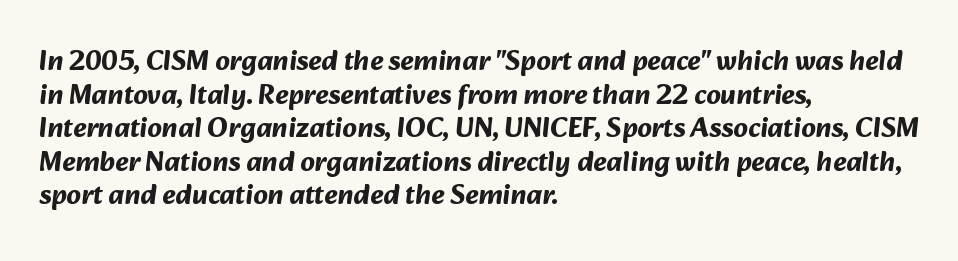
Q: Is the text bold? A: Yes.
Q: Is the typeface a serif or a sans-serif typeface? A: Sans-serif.
Q: Is the text underlined? A: No.
Q: How is the paragraph aligned? A: Left-aligned.
Q: Is the spacing between letters normal or unusually wide? A: Normal.
Q: Width (condensed, normal, or wide)? A: Normal.
Q: Stroke contrast? A: Medium.
Q: x-height? A: Medium.
Q: Monospaced? A: No.
